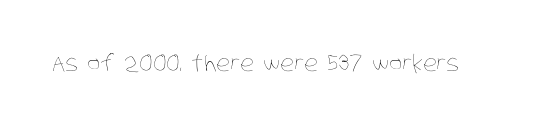
The image shows 22 px text type; set normal letter spacing, not underlined.
